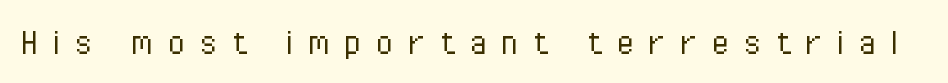
Q: Is the text bold? A: No.
Q: Is the text italic (slanted)? A: No, it is upright.
Q: Is the typeface a serif or a sans-serif typeface? A: Sans-serif.
Q: Is the text underlined? A: No.
Q: Is the spacing between letters normal or unusually wide? A: Unusually wide.
Q: Width (condensed, normal, or wide)? A: Condensed.
Q: Stroke contrast? A: Low.
Q: x-height? A: Medium.
Q: Monospaced? A: No.
